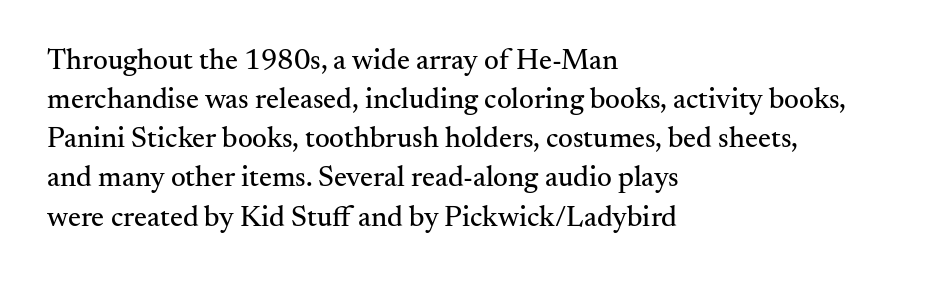
Q: Is the text italic (slanted)? A: No, it is upright.
Q: Is the typeface a serif or a sans-serif typeface? A: Serif.
Q: Is the text underlined? A: No.
Q: How is the paragraph aligned? A: Left-aligned.
Q: Is the spacing between letters normal or unusually wide? A: Normal.
Q: Is the spacing between lines tight, normal or loose? A: Normal.
Q: Width (condensed, normal, or wide)? A: Normal.
Q: Stroke contrast? A: Medium.
Q: x-height? A: Small.
Q: Monospaced? A: No.
